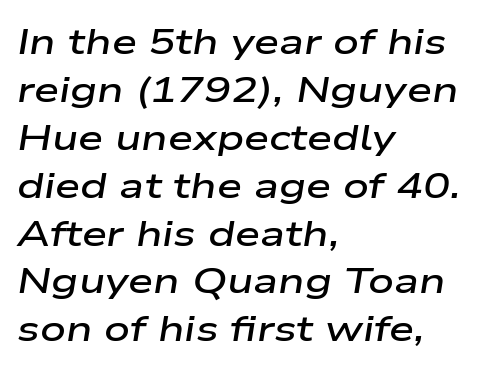
Q: Is the text bold? A: Semi-bold.
Q: Is the text italic (slanted)? A: Yes, it leans right by about 9 degrees.
Q: Is the text underlined? A: No.
Q: How is the paragraph aligned? A: Left-aligned.
Q: Is the spacing between letters normal or unusually wide? A: Normal.
Q: Is the spacing between lines tight, normal or loose? A: Normal.
Q: Width (condensed, normal, or wide)? A: Wide.
Q: Stroke contrast? A: Low.
Q: x-height? A: Medium.
Q: Monospaced? A: No.
